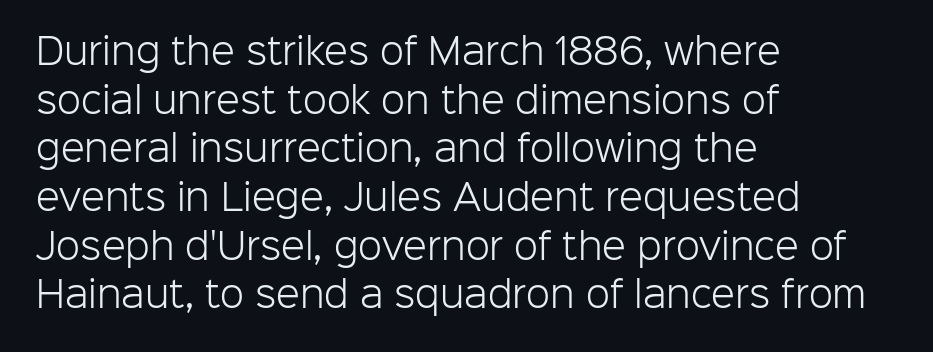
Q: Is the text bold? A: No.
Q: Is the text italic (slanted)? A: No, it is upright.
Q: Is the typeface a serif or a sans-serif typeface? A: Sans-serif.
Q: Is the text underlined? A: No.
Q: How is the paragraph aligned? A: Left-aligned.
Q: Is the spacing between letters normal or unusually wide? A: Normal.
Q: Is the spacing between lines tight, normal or loose? A: Normal.
Q: Width (condensed, normal, or wide)? A: Normal.
Q: Stroke contrast? A: Low.
Q: x-height? A: Medium.
Q: Monospaced? A: No.
